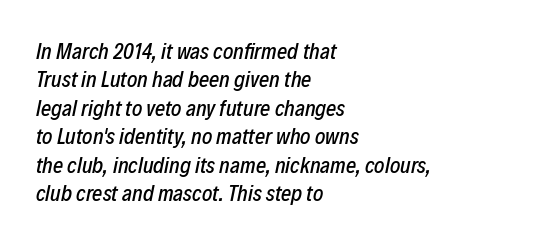
The image shows 22 px text type, italic (leaning right); set left-aligned, normal line spacing (1.29x), normal letter spacing, not underlined.
